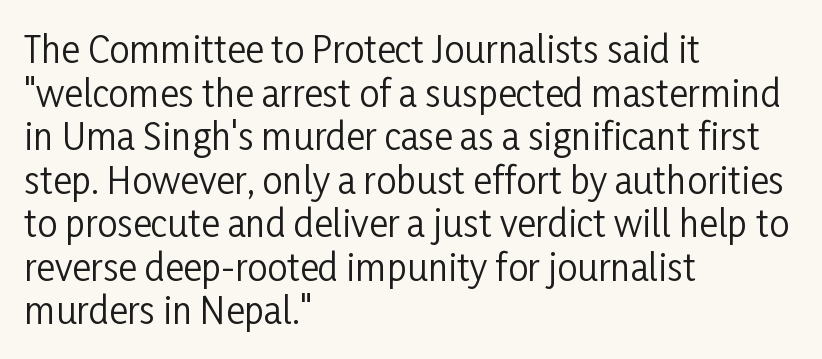
Q: Is the text bold? A: No.
Q: Is the text italic (slanted)? A: No, it is upright.
Q: Is the typeface a serif or a sans-serif typeface? A: Sans-serif.
Q: Is the text underlined? A: No.
Q: How is the paragraph aligned? A: Left-aligned.
Q: Is the spacing between letters normal or unusually wide? A: Normal.
Q: Width (condensed, normal, or wide)? A: Condensed.
Q: Stroke contrast? A: Low.
Q: x-height? A: Medium.
Q: Monospaced? A: No.
